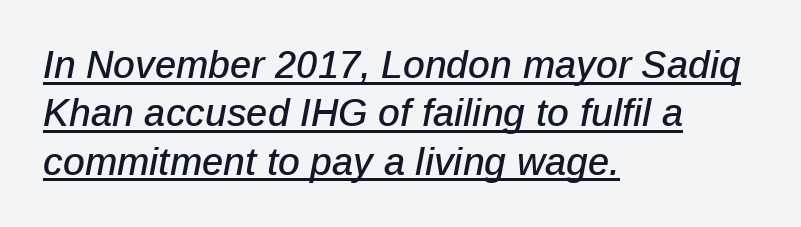
Note the varied advance widths — an 'i' is clearly narrower than an 'm'. Is the block centered? No — it sits flush against the left margin. Designer's note — italics engaged. The sample's only ornament is a line tracing under the words. A normal amount of white space separates one row of letters from the next.
